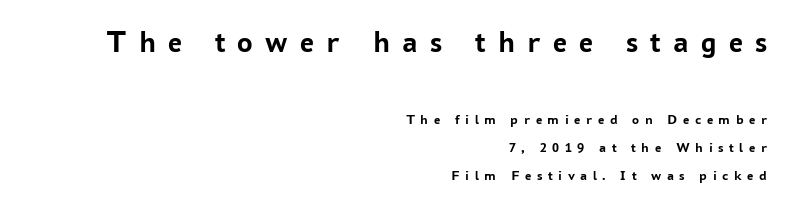
The image shows 31 px semibold sans-serif type, upright; set right-aligned, loose line spacing (2.0x), unusually wide letter spacing (+0.4 em), not underlined; the first (top) block is 2.21x larger; low stroke contrast and a medium x-height.
